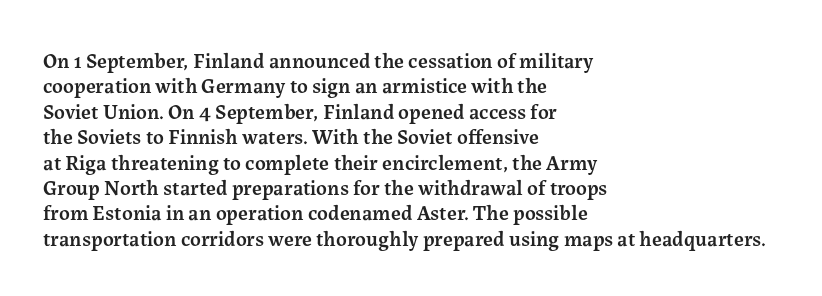
Q: Is the text bold? A: Semi-bold.
Q: Is the text italic (slanted)? A: No, it is upright.
Q: Is the text underlined? A: No.
Q: How is the paragraph aligned? A: Left-aligned.
Q: Is the spacing between letters normal or unusually wide? A: Normal.
